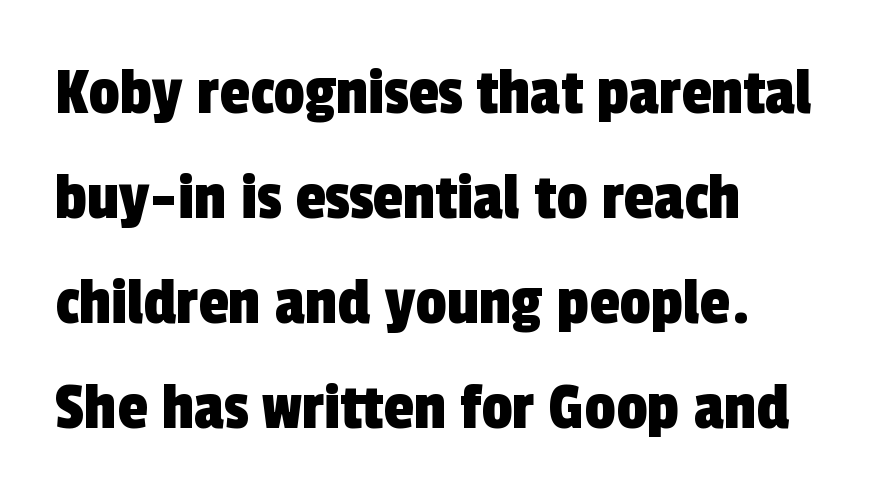
Q: Is the typeface a serif or a sans-serif typeface? A: Sans-serif.
Q: Is the text underlined? A: No.
Q: How is the paragraph aligned? A: Left-aligned.
Q: Is the spacing between letters normal or unusually wide? A: Normal.
Q: Is the spacing between lines tight, normal or loose? A: Normal.
Q: Width (condensed, normal, or wide)? A: Condensed.
Q: x-height? A: Medium.
Q: Monospaced? A: No.
